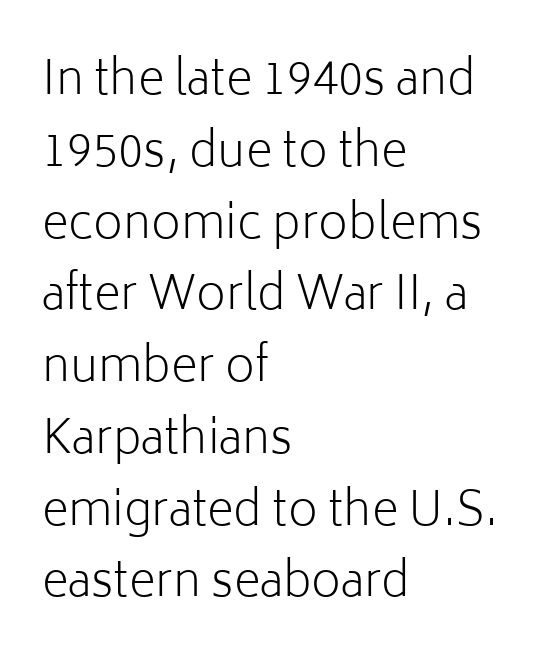
{"serif": "no", "italic": "no", "bold": "no", "weight": "light", "width": "normal", "stroke_contrast": "low", "x_height": "medium", "monospaced": "no", "underline": "no", "align": "left", "line_spacing": "normal", "line_spacing_ratio": 1.56, "letter_spacing": "normal", "letter_spacing_em": 0.0, "glyph_px": 46}
